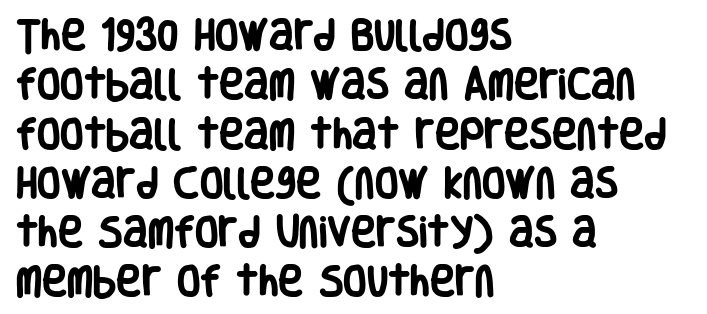
Vertical strokes here are truly vertical. This rendering leaves character spacing at its baseline value. The type family on display is of the sans-serif kind. The vertical gap from one line to the next is medium.
